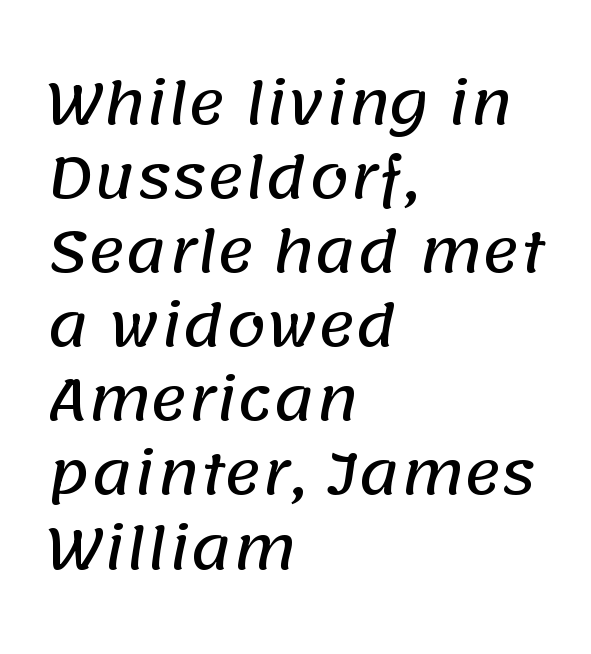
Does extra space separate the letters? No, they use regular spacing. Has an underline been added? It has not. Are there feet on the stems? There aren't — it's a sans. Reading down the block, your eye returns to a fixed left position each line. Summary of vertical rhythm: regular, with standard interline spacing. You could not count columns in this text — the font is proportionally spaced.
